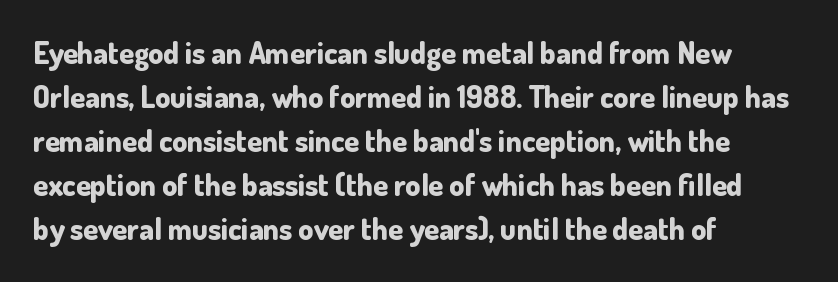
Q: Is the text bold? A: Yes.
Q: Is the text italic (slanted)? A: No, it is upright.
Q: Is the typeface a serif or a sans-serif typeface? A: Sans-serif.
Q: Is the text underlined? A: No.
Q: How is the paragraph aligned? A: Left-aligned.
Q: Is the spacing between letters normal or unusually wide? A: Normal.
Q: Is the spacing between lines tight, normal or loose? A: Normal.
Q: Width (condensed, normal, or wide)? A: Normal.
Q: Stroke contrast? A: Low.
Q: x-height? A: Small.
Q: Monospaced? A: No.
